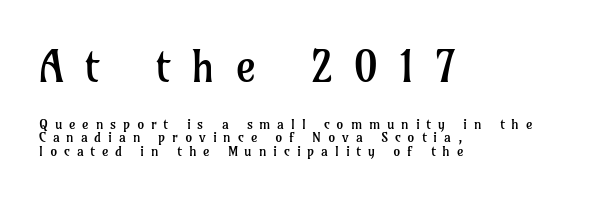
{"serif": "yes", "italic": "no", "bold": "no", "weight": "regular", "width": "normal", "stroke_contrast": "low", "x_height": "medium", "monospaced": "no", "underline": "no", "align": "left", "line_spacing": "tight", "line_spacing_ratio": 0.96, "letter_spacing": "wide", "letter_spacing_em": 0.48, "larger_block": "first", "size_ratio": 3.07, "glyph_px": 43}
